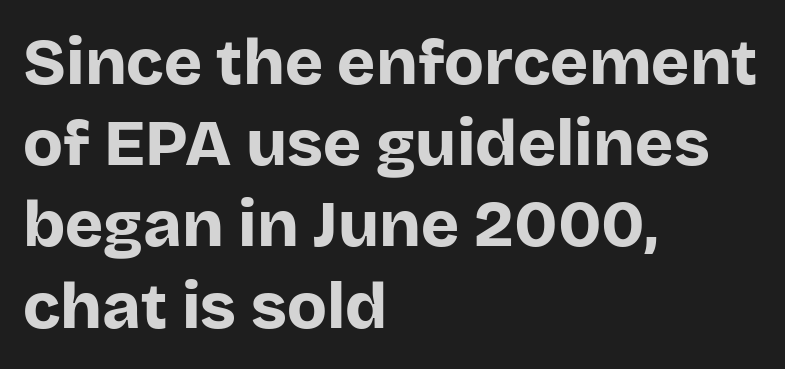
The image shows 65 px bold sans-serif type, upright; set left-aligned, normal line spacing (1.25x), normal letter spacing, not underlined; low stroke contrast and a large x-height.
